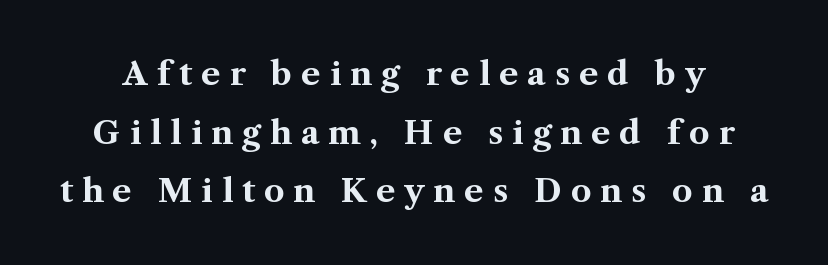
Q: Is the text bold? A: Yes.
Q: Is the text italic (slanted)? A: No, it is upright.
Q: Is the typeface a serif or a sans-serif typeface? A: Serif.
Q: Is the text underlined? A: No.
Q: Is the spacing between letters normal or unusually wide? A: Unusually wide.
Q: Width (condensed, normal, or wide)? A: Normal.
Q: Stroke contrast? A: Medium.
Q: x-height? A: Medium.
Q: Monospaced? A: No.
